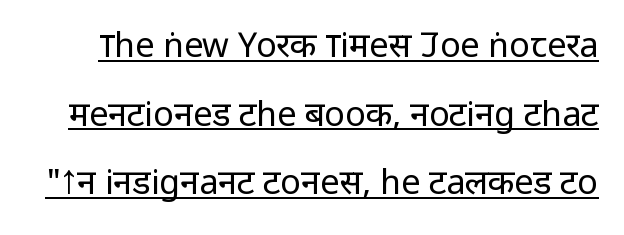
The image shows 34 px regular-weight sans-serif type, upright; set loose line spacing (2.02x), normal letter spacing, underlined; low stroke contrast and a medium x-height.
